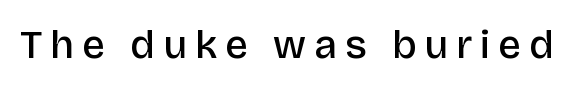
Type without underlining. This sample uses an upright cut, with every glyph sitting square on the baseline. The face used here is proportionally spaced, like ordinary book or web type. Strokes here are thickened, but only to semibold level. Letterform terminals end flat and unadorned throughout the passage. A typesetter would call this heavily tracked-out type.
